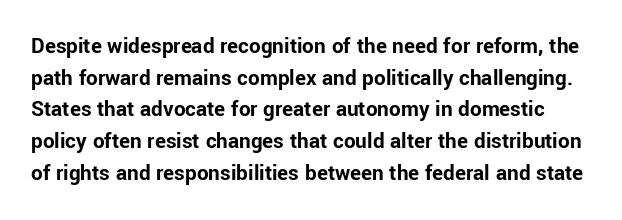
Q: Is the text bold? A: Yes.
Q: Is the text italic (slanted)? A: No, it is upright.
Q: Is the text underlined? A: No.
Q: Is the spacing between letters normal or unusually wide? A: Normal.
Q: Is the spacing between lines tight, normal or loose? A: Normal.
